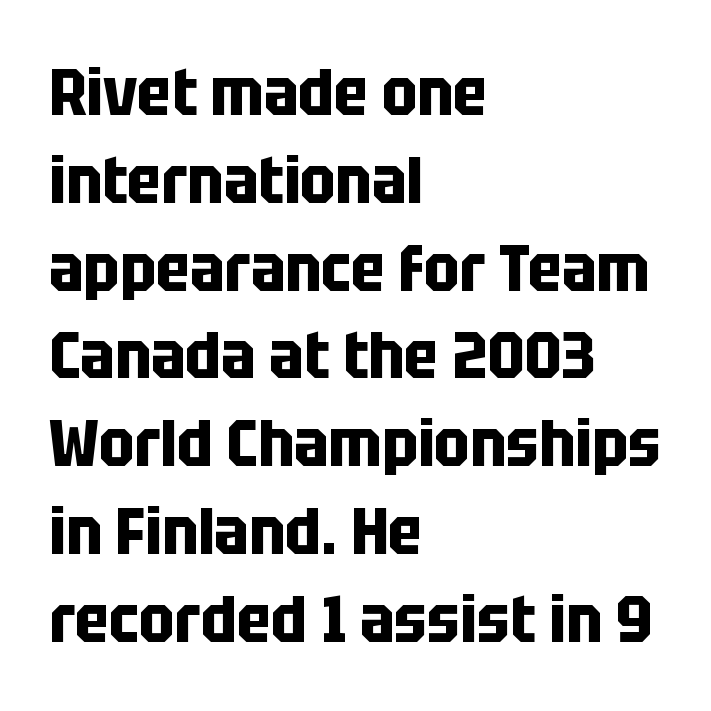
The image shows 66 px bold, condensed sans-serif type, upright; set left-aligned, normal line spacing (1.33x), normal letter spacing, not underlined; low stroke contrast and a large x-height.
